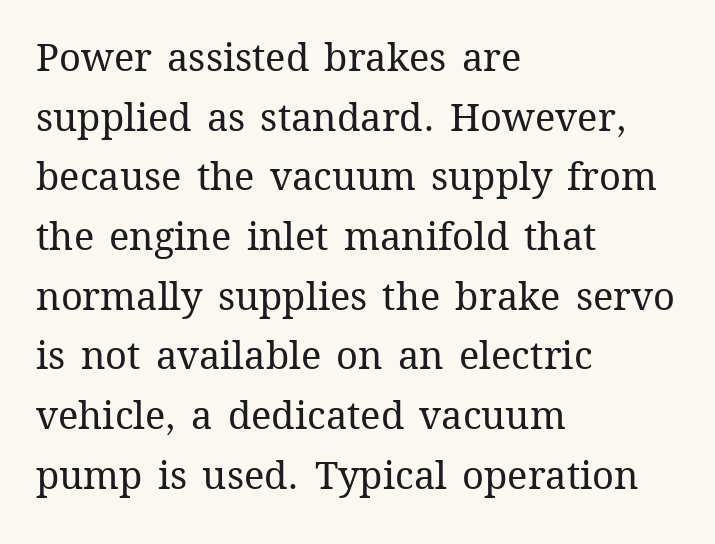
The image shows 38 px regular-weight type, upright; set left-aligned, normal line spacing (1.57x), normal letter spacing, not underlined; medium stroke contrast and a medium x-height.
